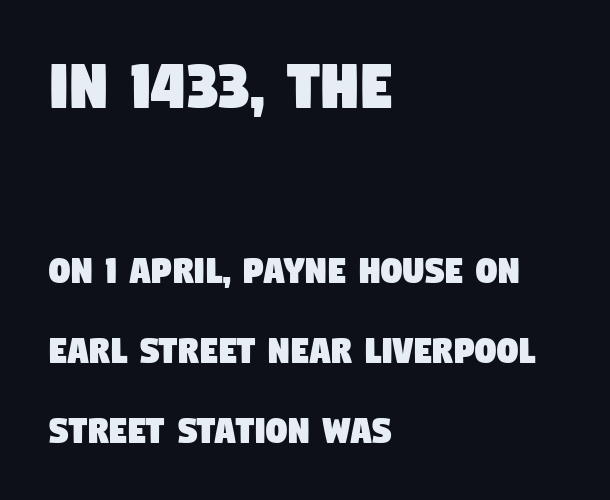
The image shows 74 px condensed sans-serif type; set left-aligned, loose line spacing (1.91x), normal letter spacing, not underlined; the first (top) block is 1.76x larger; low stroke contrast and a large x-height.
